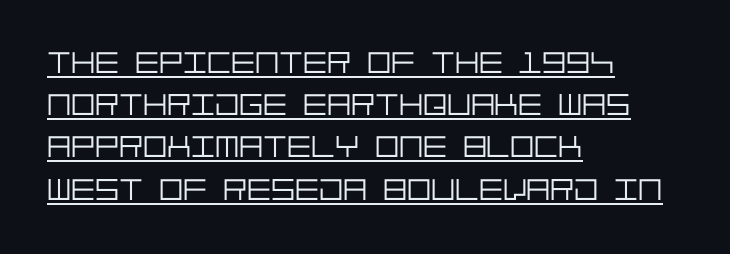
Emphasis is given by a line drawn under the lettering. Here the glyphs are tracked normally, forming tight word shapes. Interline gaps are of average width in this sample. Regarding serifs, this sample does without them. Vertical strokes here are truly vertical. The setting favours the left margin, as ordinary paragraphs usually do.
